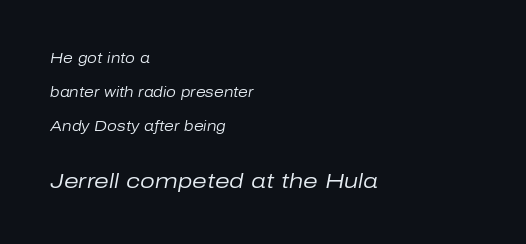
Of the two passages, the one underneath uses the larger point size. Widely set lines give the paragraph a tall, airy silhouette. This rendering features lettering with no underline. Style check: oblique.
